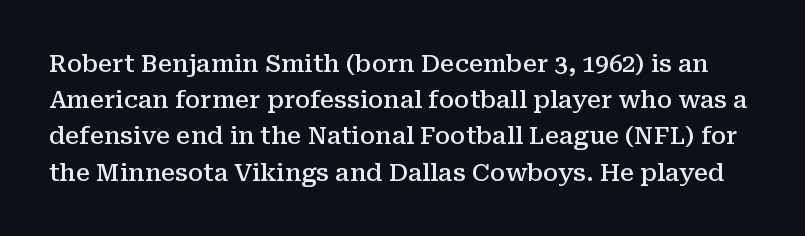
The strip under each line holds only bare page. The letters are semibold — heavier than regular but short of a full bold. How are the letters spaced? Ordinarily, with no added tracking. Each new line begins a customary step beneath the previous one. The lettering stays uniformly vertical, giving the passage a roman look.
